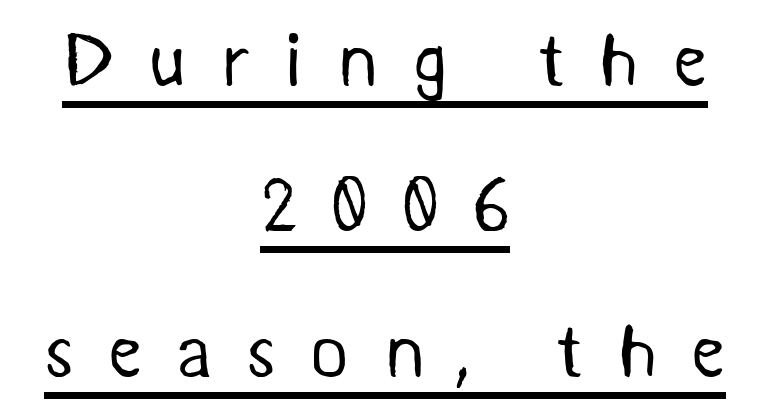
Q: Is the text bold? A: No.
Q: Is the typeface a serif or a sans-serif typeface? A: Sans-serif.
Q: Is the text underlined? A: Yes.
Q: How is the paragraph aligned? A: Centered.
Q: Is the spacing between letters normal or unusually wide? A: Unusually wide.
Q: Is the spacing between lines tight, normal or loose? A: Loose.
Q: Width (condensed, normal, or wide)? A: Normal.
Q: Stroke contrast? A: Medium.
Q: x-height? A: Medium.
Q: Monospaced? A: No.
